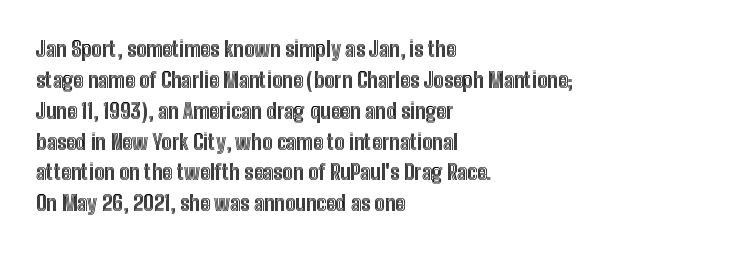
There is no visible air inserted between adjacent glyphs. Alignment: flush left. The words here are not underlined. The axis of the letterforms is exactly vertical. The designer left line spacing at the default.
